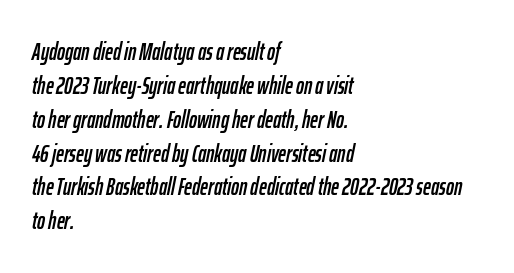
The image shows 24 px text type, italic (leaning right); set left-aligned, normal line spacing (1.41x), normal letter spacing, not underlined.
